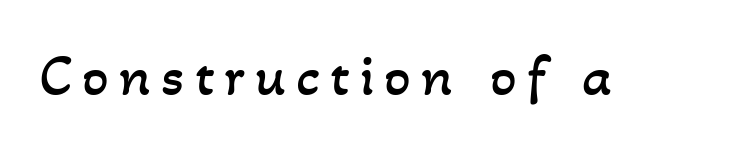
Q: Is the text bold? A: No.
Q: Is the text underlined? A: No.
Q: Width (condensed, normal, or wide)? A: Normal.
Q: Stroke contrast? A: Low.
Q: x-height? A: Small.
Q: Monospaced? A: No.
